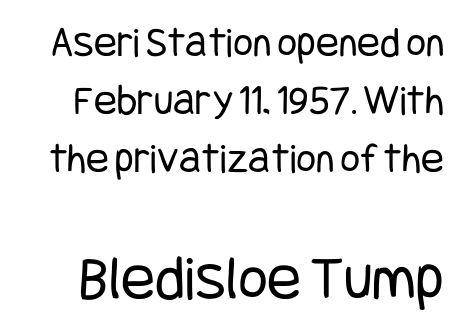
The image shows 64 px regular-weight, condensed sans-serif type, upright; set normal line spacing (1.35x), normal letter spacing, not underlined; the second (bottom) block is 1.49x larger; low stroke contrast and a large x-height.
